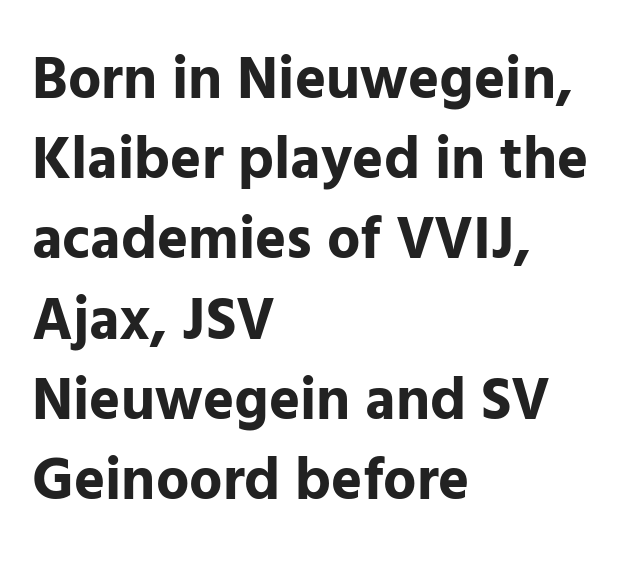
The image shows 59 px bold sans-serif type, upright; set left-aligned, normal line spacing (1.36x), normal letter spacing, not underlined; low stroke contrast and a medium x-height.
